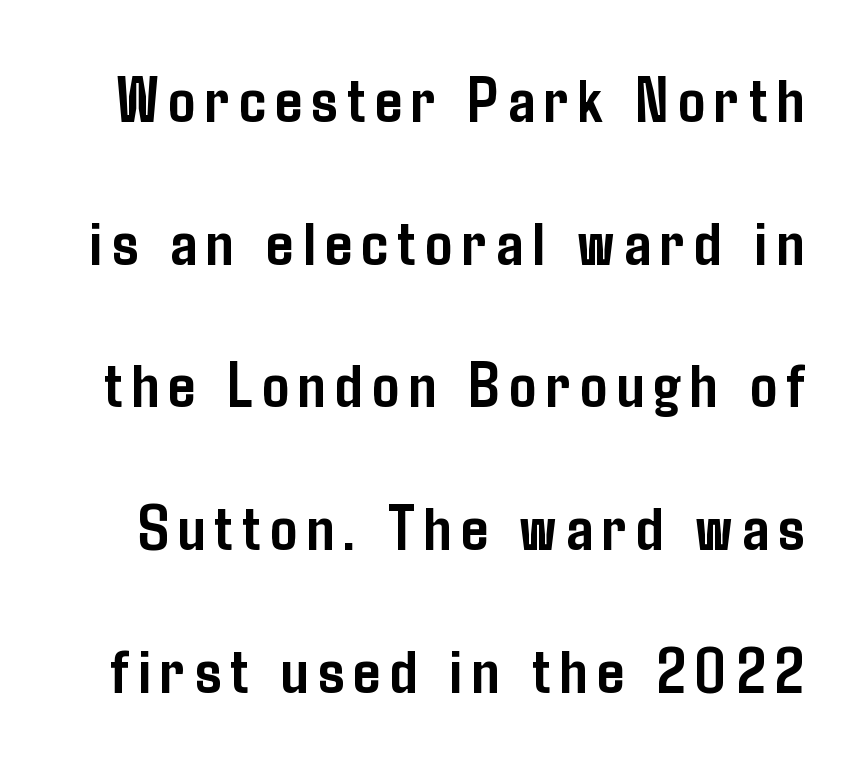
{"serif": "no", "italic": "no", "bold": "yes", "weight": "semibold", "width": "condensed", "stroke_contrast": "low", "x_height": "medium", "monospaced": "no", "underline": "no", "line_spacing": "loose", "line_spacing_ratio": 2.13, "glyph_px": 67}
